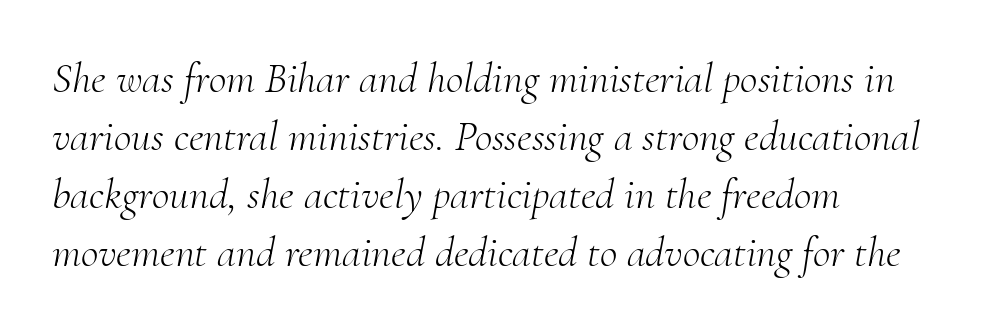
{"serif": "yes", "italic": "yes", "lean": "right", "slant_degrees": 10, "bold": "no", "weight": "light", "width": "normal", "stroke_contrast": "medium", "x_height": "small", "monospaced": "no", "underline": "no", "align": "left", "line_spacing": "normal", "line_spacing_ratio": 1.35, "letter_spacing": "normal", "letter_spacing_em": 0.0, "glyph_px": 43}
